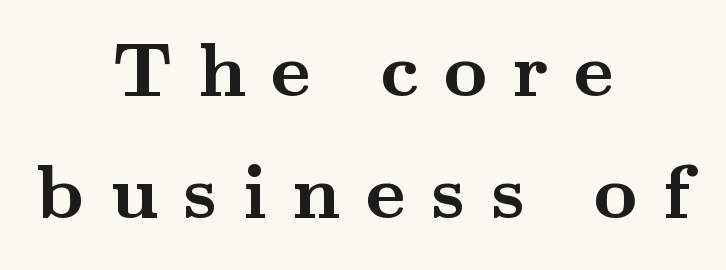
The image shows 76 px semibold, wide serif type, upright; set centered, normal line spacing (1.61x), unusually wide letter spacing (+0.33 em), not underlined; medium stroke contrast and a small x-height.
